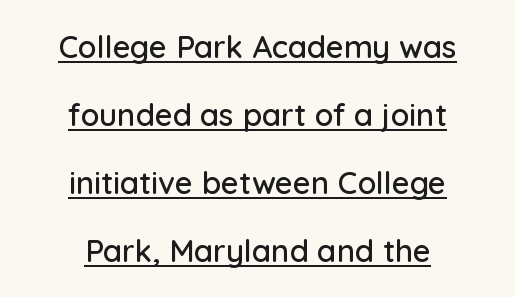
{"serif": "no", "italic": "no", "width": "normal", "stroke_contrast": "low", "x_height": "medium", "monospaced": "no", "underline": "yes", "align": "center", "line_spacing": "loose", "line_spacing_ratio": 2.19, "letter_spacing": "normal", "letter_spacing_em": 0.0, "glyph_px": 31}
